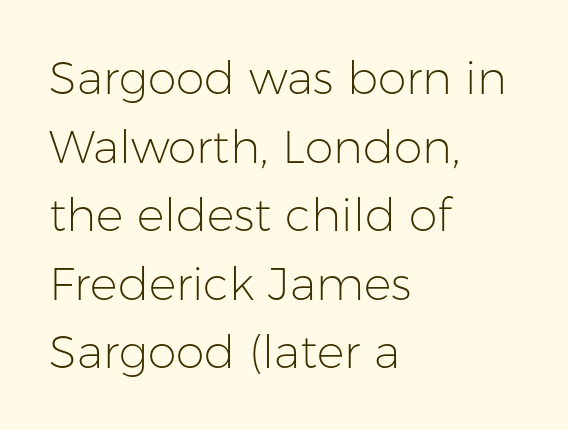
Ordinary non-slanted type is in use. Typographically, this falls in the sans-serif category. Plain, unruled lines of type. Character widths vary here, with narrow letters taking less room than wide ones.
